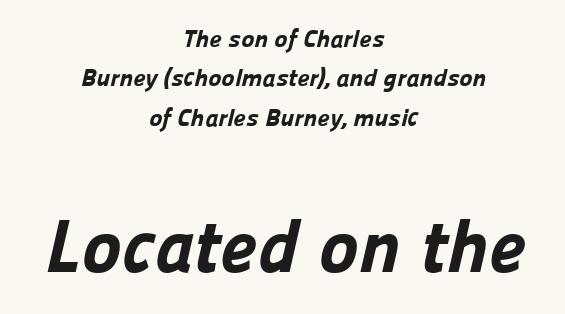
Reading top to bottom, the characters get bigger at the block break. Between one letter and the next there's only the usual sliver of space. Do the characters align in a grid? No, the font is proportional. Leading matches the norm, producing a regular column. These words are printed bold, with thick strokes throughout.
